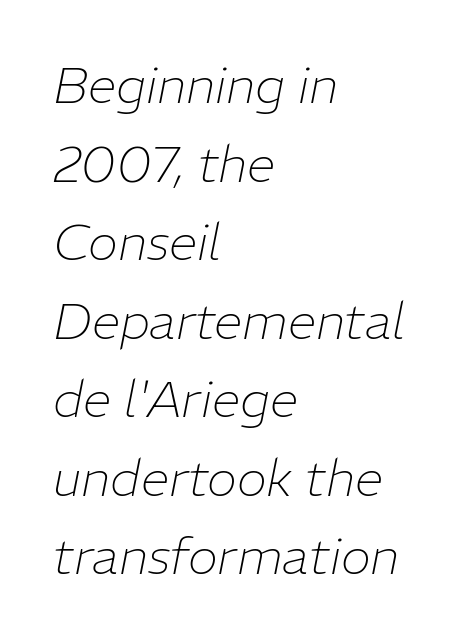
Line starts are locked; line ends wander. Underline: absent. This is oblique type, the kind used for emphasis or titles. The tracking reads as untouched default to a designer's eye.
